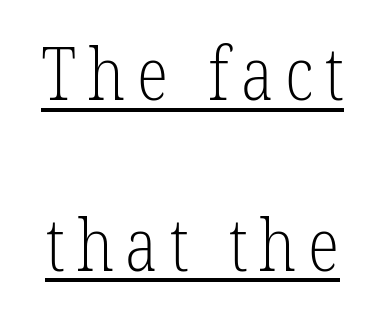
The image shows 73 px light, condensed serif type, upright; set loose line spacing (2.34x), underlined; low stroke contrast and a medium x-height.
